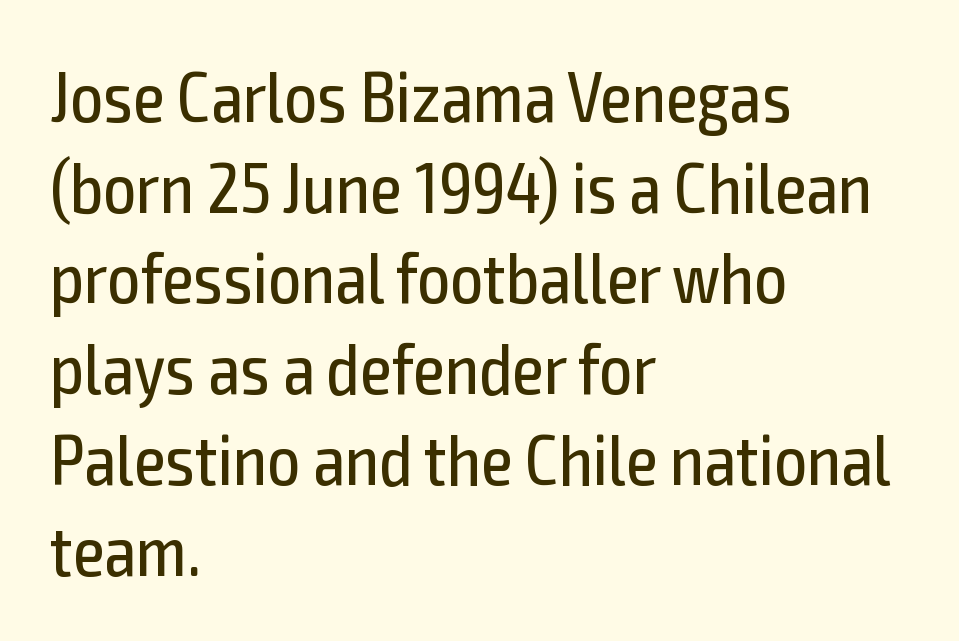
{"serif": "no", "italic": "no", "bold": "no", "weight": "regular", "width": "condensed", "x_height": "medium", "monospaced": "no", "underline": "no", "align": "left", "line_spacing": "normal", "line_spacing_ratio": 1.26, "letter_spacing": "normal", "letter_spacing_em": 0.0, "glyph_px": 72}
